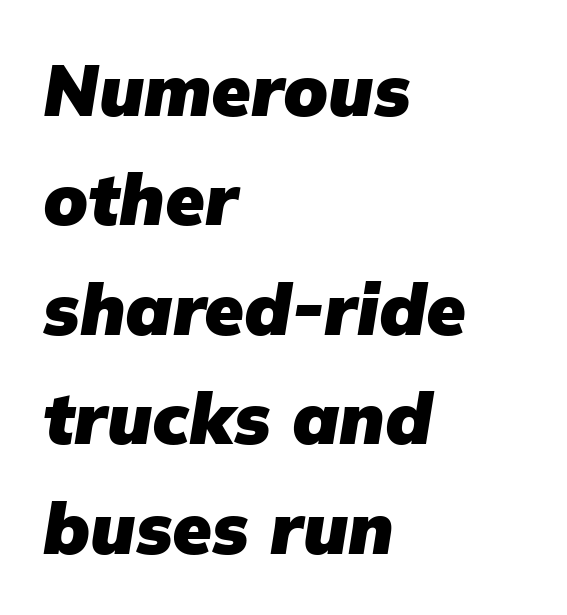
The image shows 72 px heavy sans-serif type; set left-aligned, normal line spacing (1.52x), normal letter spacing, not underlined; low stroke contrast and a medium x-height.
